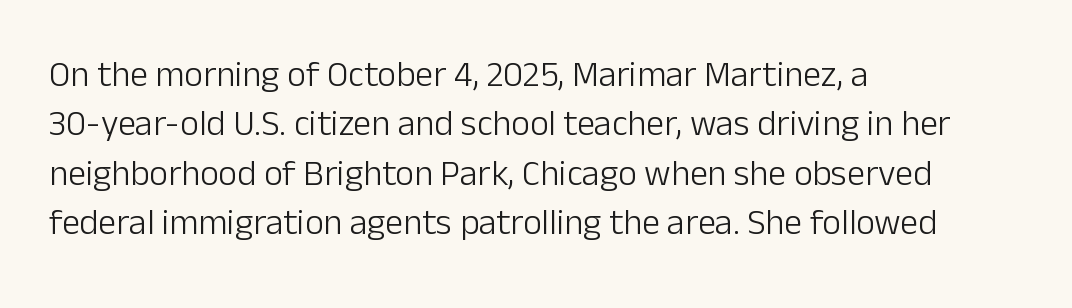
The type sits square on the baseline with zero lean. The glyphs are unaccompanied by any horizontal stroke below them. Summary of weight: not heavy and not bold. Look at the bottom of the vertical strokes: they stop flat, with no serifs. Tracking here is standard; glyphs follow each other at the usual distance.
